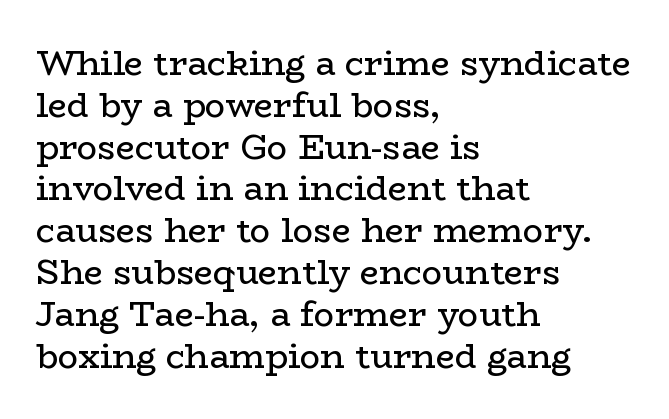
Q: Is the text bold? A: No.
Q: Is the text italic (slanted)? A: No, it is upright.
Q: Is the typeface a serif or a sans-serif typeface? A: Serif.
Q: Is the text underlined? A: No.
Q: How is the paragraph aligned? A: Left-aligned.
Q: Is the spacing between letters normal or unusually wide? A: Normal.
Q: Width (condensed, normal, or wide)? A: Wide.
Q: Stroke contrast? A: Low.
Q: x-height? A: Medium.
Q: Monospaced? A: No.
